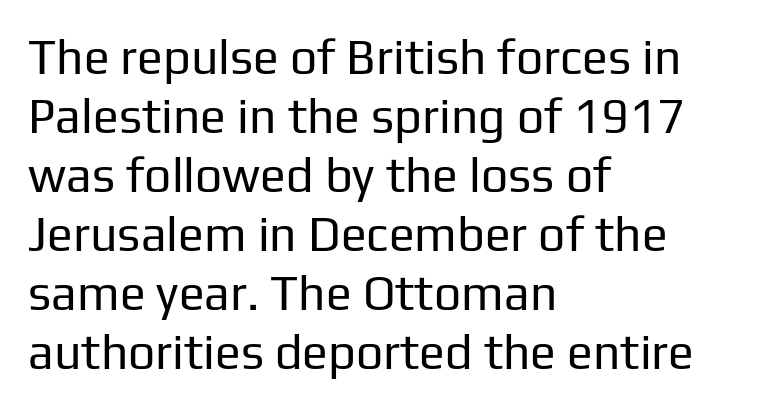
Q: Is the text bold? A: No.
Q: Is the text italic (slanted)? A: No, it is upright.
Q: Is the typeface a serif or a sans-serif typeface? A: Sans-serif.
Q: Is the text underlined? A: No.
Q: How is the paragraph aligned? A: Left-aligned.
Q: Is the spacing between letters normal or unusually wide? A: Normal.
Q: Width (condensed, normal, or wide)? A: Normal.
Q: Stroke contrast? A: Low.
Q: x-height? A: Medium.
Q: Monospaced? A: No.
